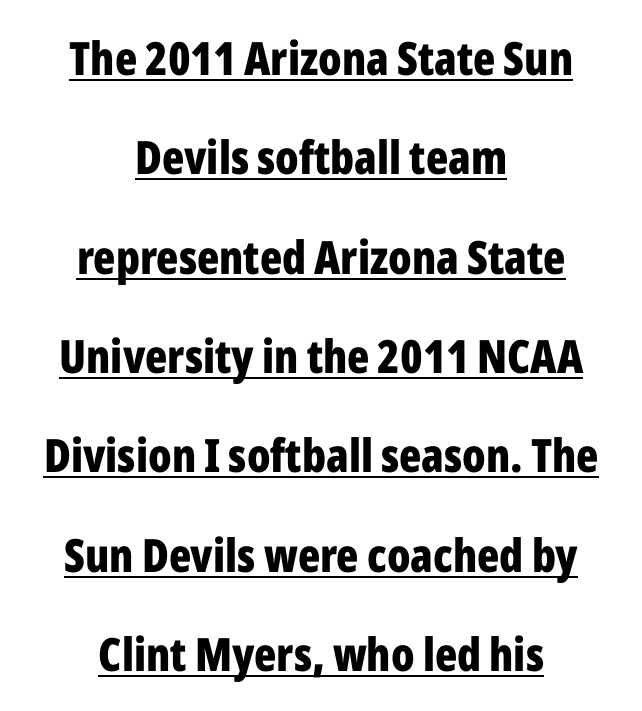
Q: Is the text bold? A: Yes.
Q: Is the text italic (slanted)? A: No, it is upright.
Q: Is the typeface a serif or a sans-serif typeface? A: Sans-serif.
Q: Is the text underlined? A: Yes.
Q: How is the paragraph aligned? A: Centered.
Q: Is the spacing between letters normal or unusually wide? A: Normal.
Q: Is the spacing between lines tight, normal or loose? A: Loose.
Q: Width (condensed, normal, or wide)? A: Condensed.
Q: Stroke contrast? A: Low.
Q: x-height? A: Medium.
Q: Monospaced? A: No.
